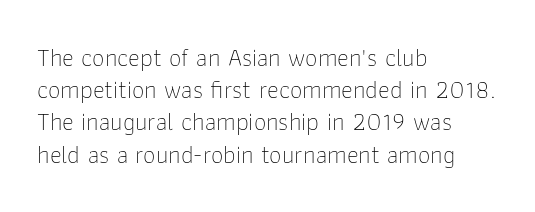
The image shows 25 px text type, upright; set left-aligned, normal line spacing (1.29x), normal letter spacing, not underlined.
